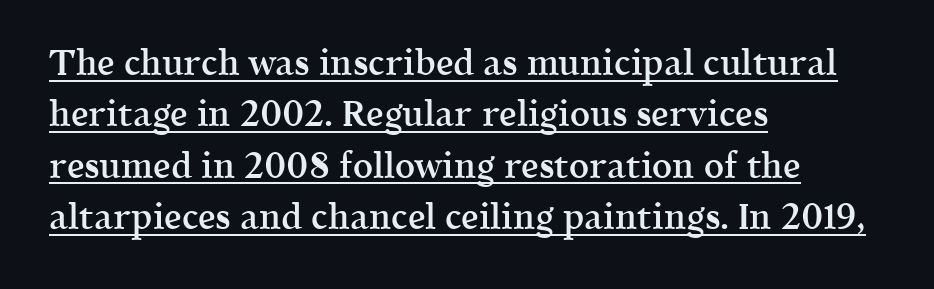
The image shows 35 px semibold serif type, upright; set left-aligned, normal line spacing (1.47x), normal letter spacing, underlined; a medium x-height.
